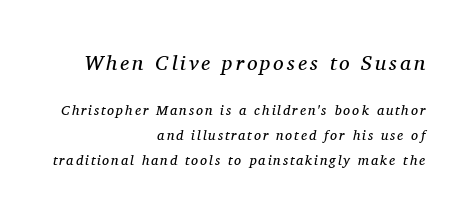
Characters are canted at an angle relative to the baseline's perpendicular. The letters look calm and open, with moderate or lighter stems. The face used here appears at its bigger size in the upper chunk. This rendering features lettering with no underline.
